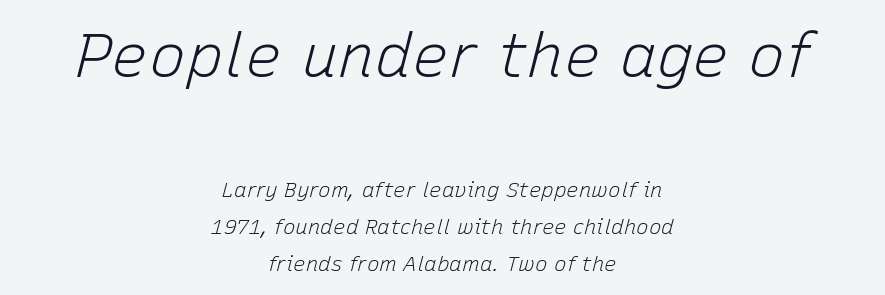
Q: Is the text bold? A: No.
Q: Is the text italic (slanted)? A: Yes, it leans right by about 15 degrees.
Q: Is the text underlined? A: No.
Q: How is the paragraph aligned? A: Centered.
Q: Is the spacing between letters normal or unusually wide? A: Normal.
Q: Which block of text is set in a larger size, the first (top) or the second (bottom)? A: The first (top) one.
Q: Width (condensed, normal, or wide)? A: Normal.
Q: Stroke contrast? A: Low.
Q: x-height? A: Medium.
Q: Monospaced? A: No.
